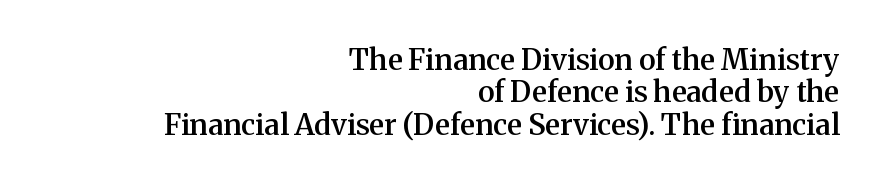
{"serif": "yes", "italic": "no", "bold": "semi", "weight": "semibold", "width": "normal", "stroke_contrast": "medium", "x_height": "medium", "monospaced": "no", "underline": "no", "align": "right", "line_spacing": "tight", "line_spacing_ratio": 1.12, "letter_spacing": "normal", "letter_spacing_em": 0.0, "glyph_px": 29}
